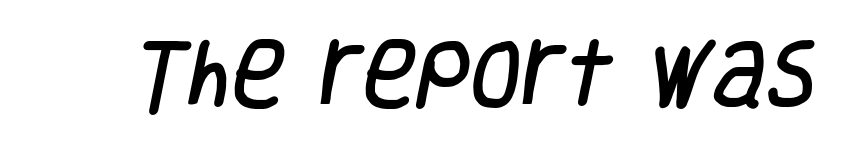
{"serif": "no", "width": "condensed", "stroke_contrast": "low", "x_height": "large", "monospaced": "no", "underline": "no", "letter_spacing": "normal", "letter_spacing_em": 0.0, "glyph_px": 74}
